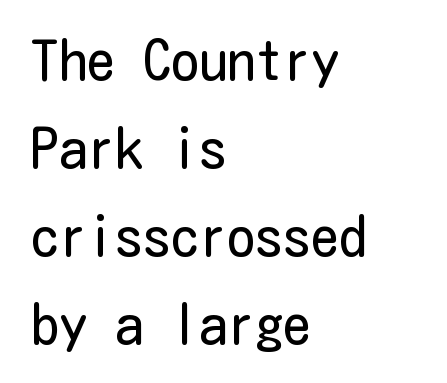
Q: Is the text bold? A: No.
Q: Is the text italic (slanted)? A: No, it is upright.
Q: Is the typeface a serif or a sans-serif typeface? A: Sans-serif.
Q: Is the text underlined? A: No.
Q: How is the paragraph aligned? A: Left-aligned.
Q: Is the spacing between letters normal or unusually wide? A: Normal.
Q: Is the spacing between lines tight, normal or loose? A: Normal.
Q: Width (condensed, normal, or wide)? A: Condensed.
Q: Stroke contrast? A: Low.
Q: x-height? A: Medium.
